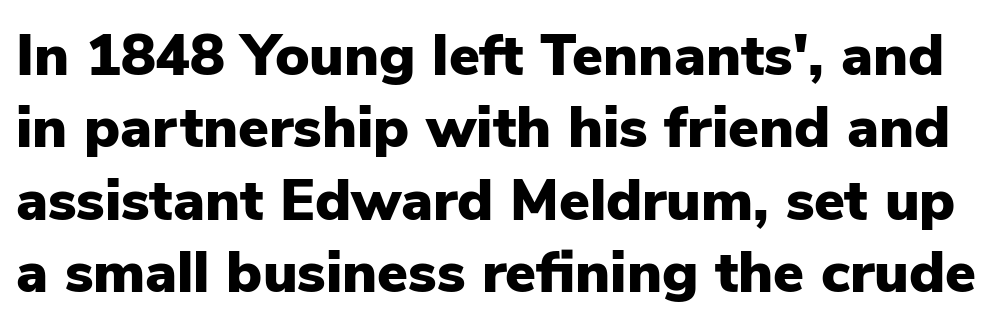
Q: Is the text bold? A: Yes.
Q: Is the text italic (slanted)? A: No, it is upright.
Q: Is the typeface a serif or a sans-serif typeface? A: Sans-serif.
Q: Is the text underlined? A: No.
Q: Is the spacing between letters normal or unusually wide? A: Normal.
Q: Is the spacing between lines tight, normal or loose? A: Normal.
Q: Width (condensed, normal, or wide)? A: Normal.
Q: Stroke contrast? A: Low.
Q: x-height? A: Medium.
Q: Monospaced? A: No.
